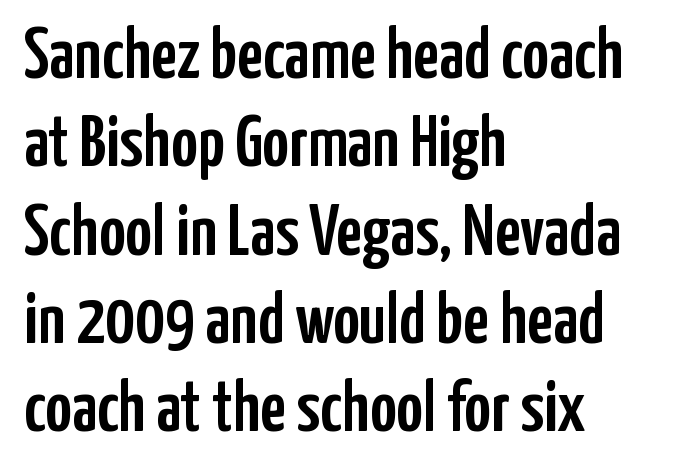
The image shows 73 px condensed sans-serif type, upright; set left-aligned, line spacing 1.21x, normal letter spacing, not underlined; low stroke contrast and a medium x-height.
